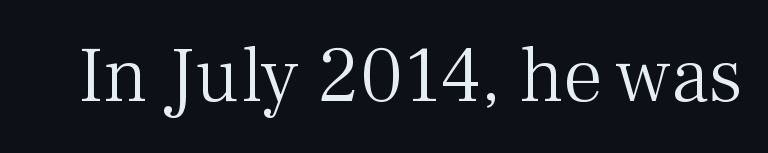
{"serif": "yes", "italic": "no", "bold": "no", "weight": "light", "width": "normal", "stroke_contrast": "medium", "x_height": "medium", "monospaced": "no", "underline": "no", "letter_spacing": "normal", "letter_spacing_em": 0.0, "glyph_px": 79}
